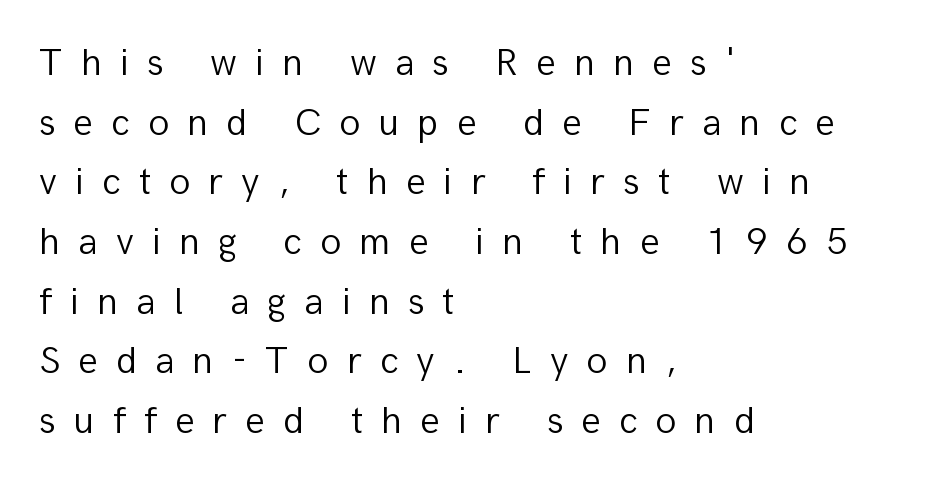
{"serif": "no", "italic": "no", "bold": "no", "weight": "light", "width": "normal", "stroke_contrast": "low", "x_height": "medium", "monospaced": "no", "underline": "no", "align": "left", "line_spacing": "normal", "line_spacing_ratio": 1.53, "letter_spacing": "wide", "letter_spacing_em": 0.46, "glyph_px": 39}
